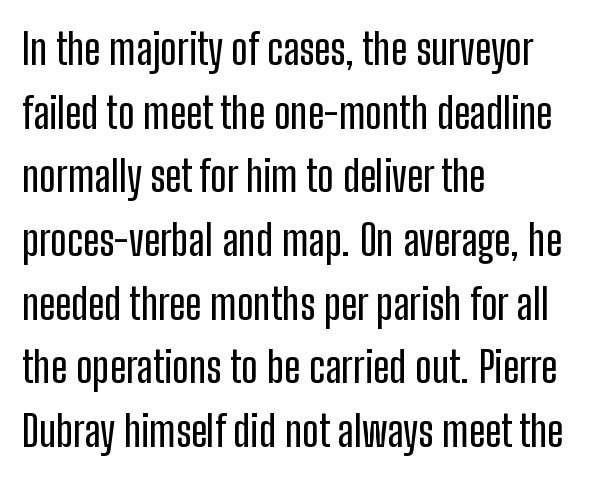
Q: Is the text italic (slanted)? A: No, it is upright.
Q: Is the typeface a serif or a sans-serif typeface? A: Sans-serif.
Q: Is the text underlined? A: No.
Q: How is the paragraph aligned? A: Left-aligned.
Q: Is the spacing between letters normal or unusually wide? A: Normal.
Q: Is the spacing between lines tight, normal or loose? A: Normal.
Q: Width (condensed, normal, or wide)? A: Condensed.
Q: Stroke contrast? A: Low.
Q: x-height? A: Medium.
Q: Monospaced? A: No.
